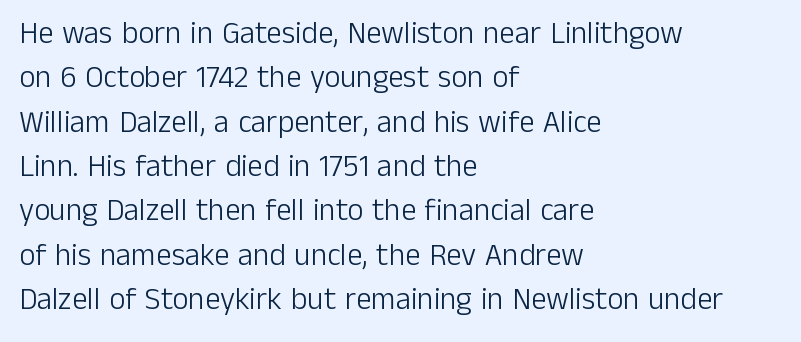
{"serif": "no", "italic": "no", "bold": "no", "weight": "light", "width": "normal", "stroke_contrast": "low", "x_height": "medium", "monospaced": "no", "underline": "no", "align": "left", "line_spacing": "normal", "line_spacing_ratio": 1.43, "letter_spacing": "normal", "letter_spacing_em": 0.0, "glyph_px": 31}
